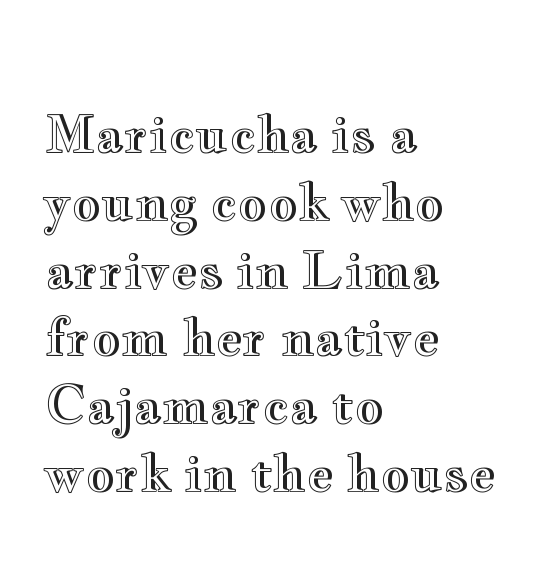
The line texture is even and compact thanks to regular tracking. The words here are not underlined. Regular leading. If you drew a ruler down the left edge, every line would touch it. The letters stand straight up with perfectly vertical stems.
